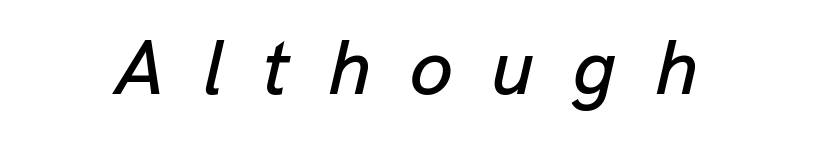
{"italic": "yes", "lean": "right", "slant_degrees": 13, "width": "normal", "stroke_contrast": "low", "x_height": "medium", "monospaced": "no", "underline": "no", "letter_spacing": "wide", "letter_spacing_em": 0.49, "glyph_px": 78}
